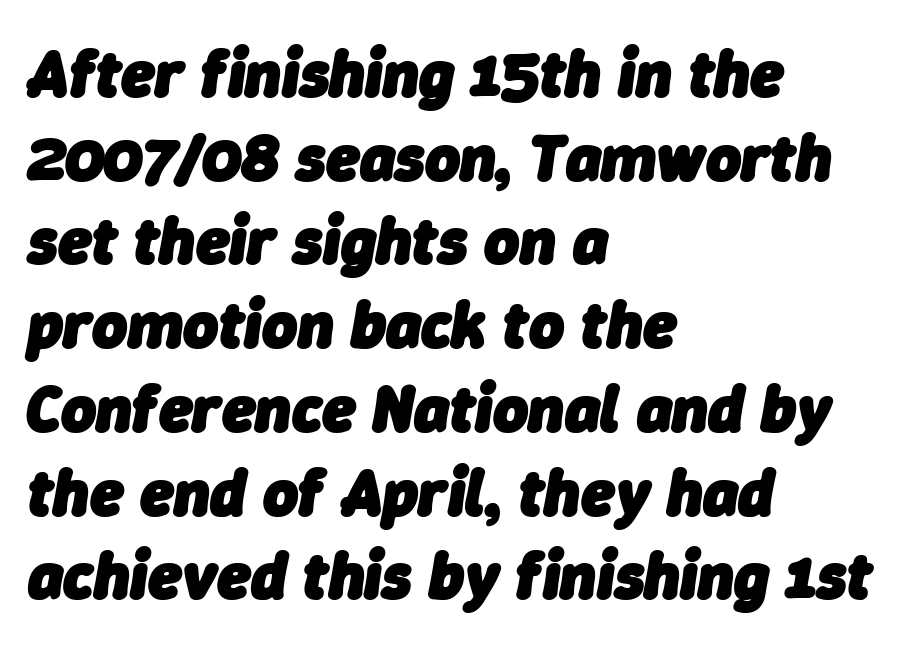
Compared with typical paragraphs, the rows here are spaced about the same. Here the designer chose a conventional face with non-uniform glyph widths. The sample has been set heavy, in full bold. Letters rest on an invisible, unmarked baseline.
